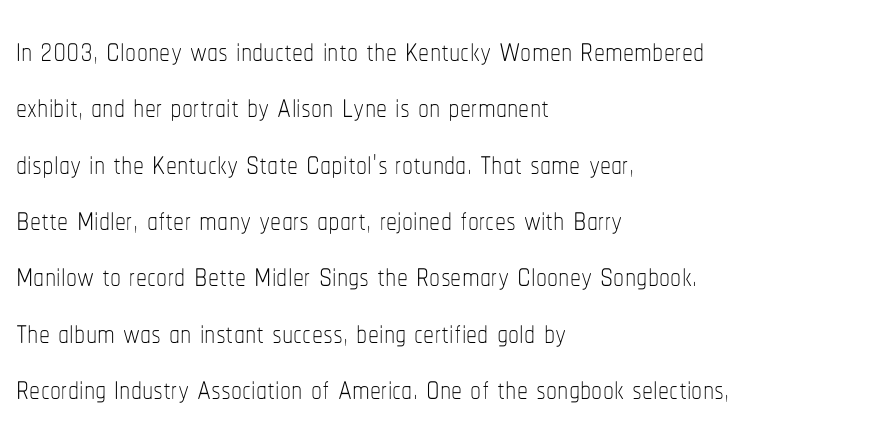
Weight class: somewhere from thin through regular. One-word summary of the alignment: left. Compared with typical paragraphs, the rows here are spaced about the same. Varying glyph widths throughout — classic text-font behaviour. The letters sit at their default tracking, neither squeezed nor spread.
